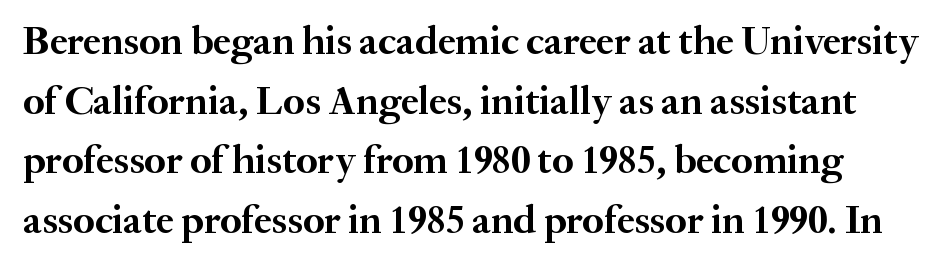
The image shows 40 px semibold serif type, upright; set normal line spacing (1.49x), normal letter spacing, not underlined; medium stroke contrast and a small x-height.
